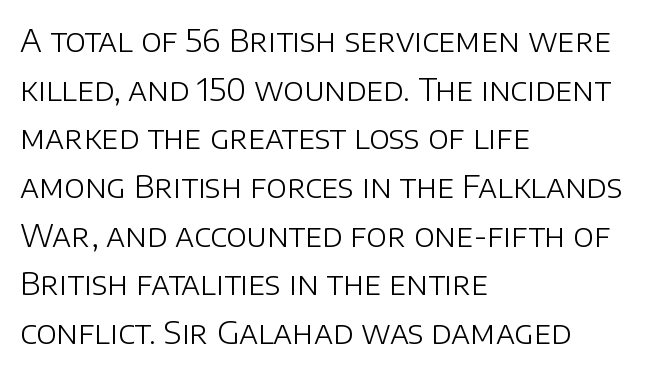
Q: Is the text bold? A: No.
Q: Is the text italic (slanted)? A: No, it is upright.
Q: Is the typeface a serif or a sans-serif typeface? A: Sans-serif.
Q: Is the text underlined? A: No.
Q: How is the paragraph aligned? A: Left-aligned.
Q: Is the spacing between letters normal or unusually wide? A: Normal.
Q: Is the spacing between lines tight, normal or loose? A: Normal.
Q: Width (condensed, normal, or wide)? A: Normal.
Q: Stroke contrast? A: Low.
Q: x-height? A: Large.
Q: Monospaced? A: No.
